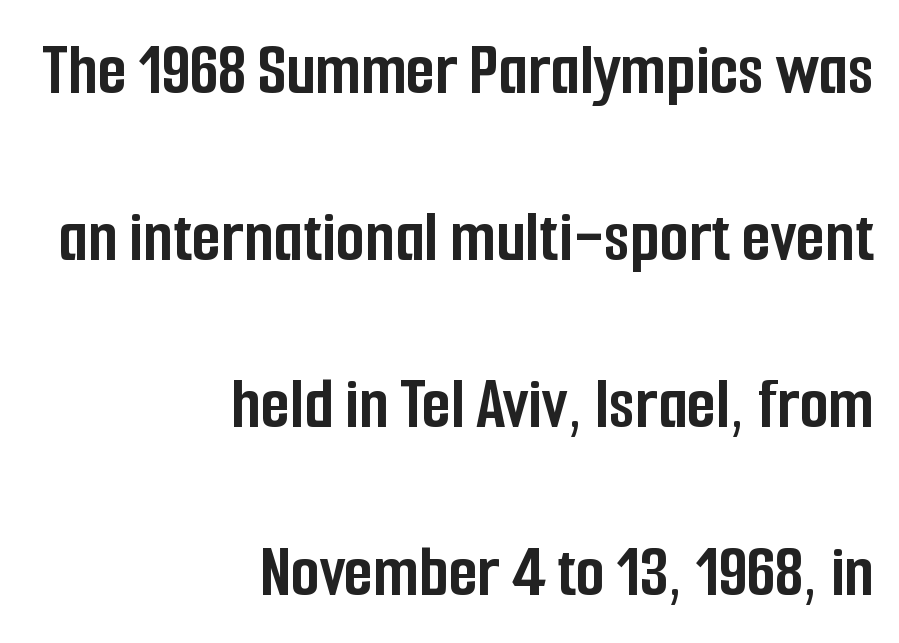
The gaps between neighbouring characters are ordinary and unremarkable. The space between consecutive lines is lavish. If you drew a line through each stem, it would be perfectly vertical. Looks like regular typesetting: each glyph gets only the width it needs. Quick note: underline off. Horizontally, the lines are justified to the trailing edge only.
